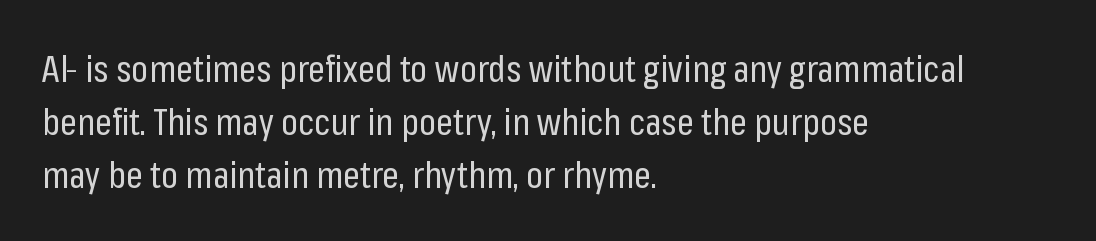
Q: Is the text bold? A: No.
Q: Is the text italic (slanted)? A: No, it is upright.
Q: Is the typeface a serif or a sans-serif typeface? A: Sans-serif.
Q: Is the text underlined? A: No.
Q: How is the paragraph aligned? A: Left-aligned.
Q: Is the spacing between letters normal or unusually wide? A: Normal.
Q: Is the spacing between lines tight, normal or loose? A: Normal.
Q: Width (condensed, normal, or wide)? A: Condensed.
Q: Stroke contrast? A: Low.
Q: x-height? A: Medium.
Q: Monospaced? A: No.
